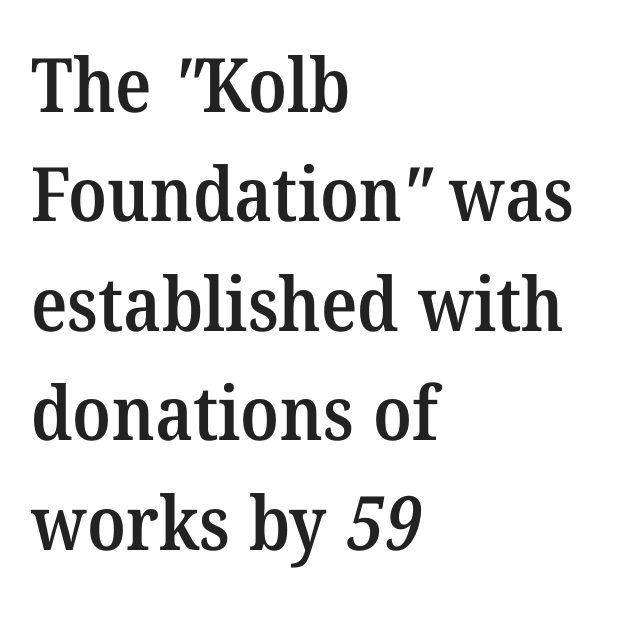
The image shows 75 px semibold serif type; set left-aligned, normal line spacing (1.46x), normal letter spacing, not underlined; medium stroke contrast and a medium x-height.
